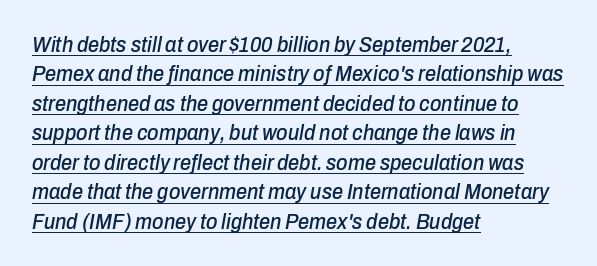
{"italic": "yes", "lean": "right", "slant_degrees": 10, "underline": "yes", "align": "left", "line_spacing": "normal", "line_spacing_ratio": 1.34, "letter_spacing": "normal", "letter_spacing_em": 0.0, "glyph_px": 22}
